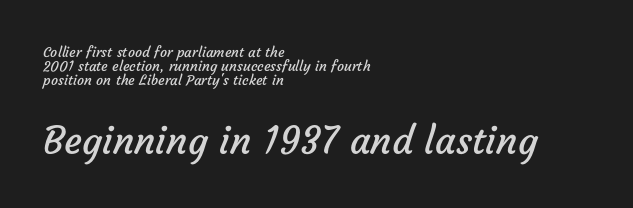
Q: Is the text bold? A: No.
Q: Is the typeface a serif or a sans-serif typeface? A: Sans-serif.
Q: Is the text underlined? A: No.
Q: How is the paragraph aligned? A: Left-aligned.
Q: Is the spacing between letters normal or unusually wide? A: Normal.
Q: Is the spacing between lines tight, normal or loose? A: Tight.
Q: Which block of text is set in a larger size, the first (top) or the second (bottom)? A: The second (bottom) one.
Q: Width (condensed, normal, or wide)? A: Normal.
Q: Stroke contrast? A: Low.
Q: x-height? A: Medium.
Q: Monospaced? A: No.
